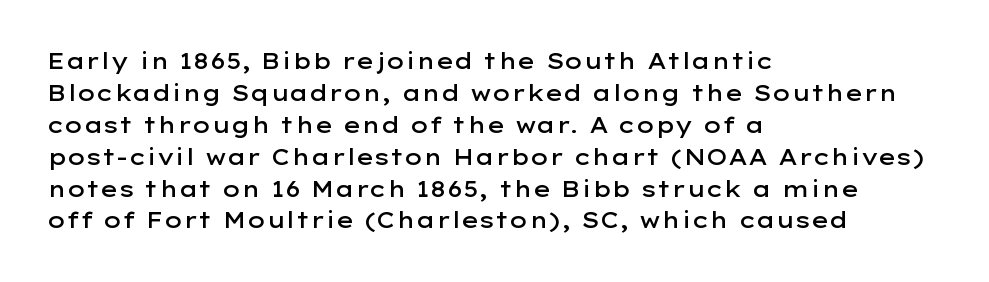
The image shows 22 px text type, upright; set left-aligned, normal line spacing (1.45x), normal letter spacing, not underlined.
